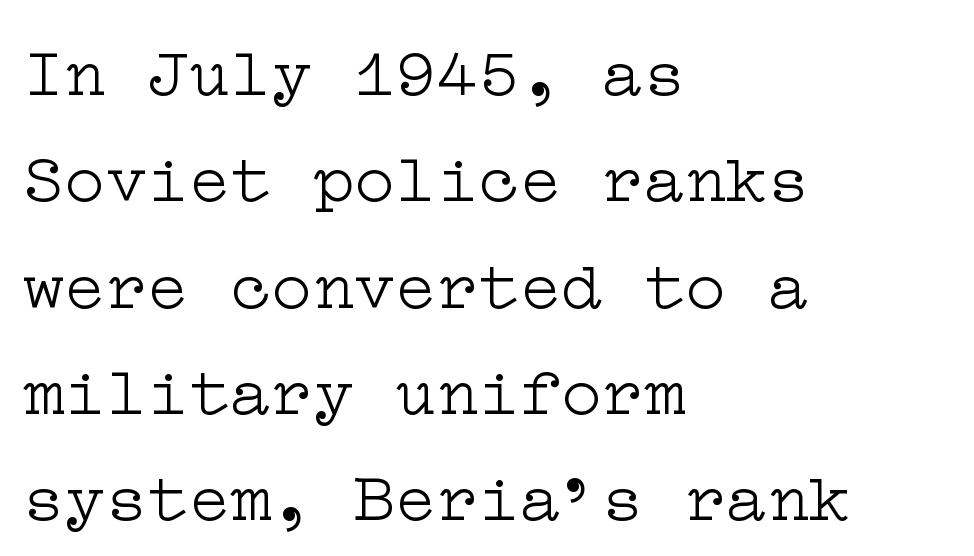
The image shows 69 px light, wide serif type, upright; set left-aligned, normal line spacing (1.54x), normal letter spacing, not underlined; low stroke contrast and a medium x-height.
